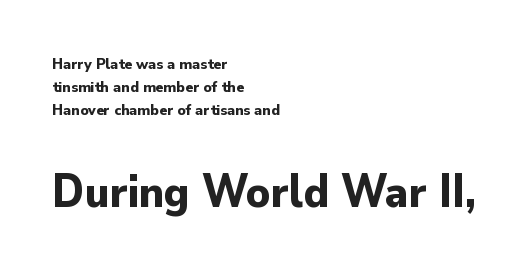
The image shows 47 px bold sans-serif type, upright; set left-aligned, normal line spacing (1.44x), normal letter spacing, not underlined; the second (bottom) block is 2.94x larger; low stroke contrast and a small x-height.
